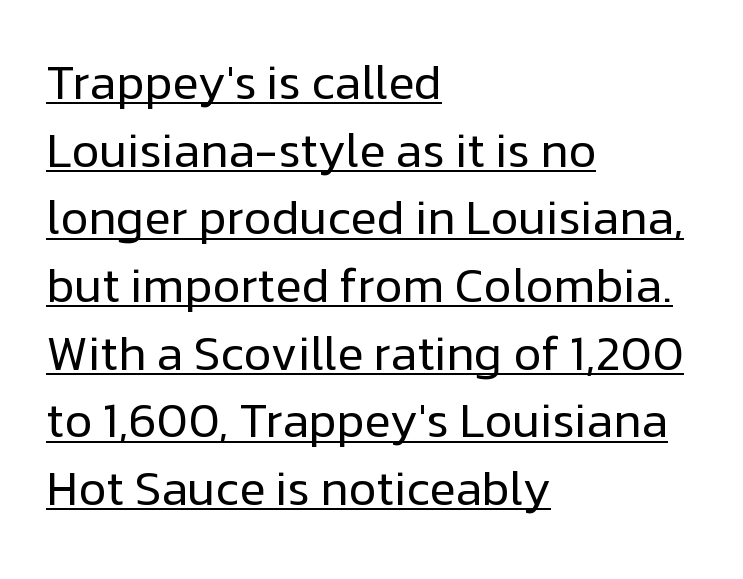
Character widths vary here, with narrow letters taking less room than wide ones. Bold? No — there's no thickening of the strokes. Short note: letters normally spaced. Regarding serifs, this sample does without them. Which margin do the lines hug? The left one — the right edge is uneven. This sample keeps an unexceptional amount of space between lines.
